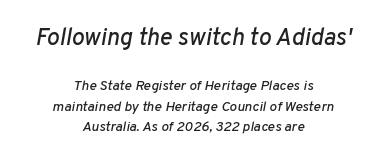
Q: Is the text italic (slanted)? A: Yes, it leans right by about 10 degrees.
Q: Is the text underlined? A: No.
Q: How is the paragraph aligned? A: Centered.
Q: Is the spacing between letters normal or unusually wide? A: Normal.
Q: Is the spacing between lines tight, normal or loose? A: Normal.
Q: Which block of text is set in a larger size, the first (top) or the second (bottom)? A: The first (top) one.
